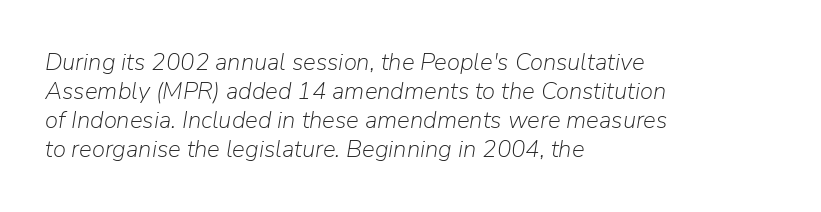
Caption: face not bold, strokes unweighted. Where is the straight margin? On the left. The font's italic variant was chosen for this text. Glance below the letters and you will spot only blank space. The rendering keeps characters at their native spacing.
